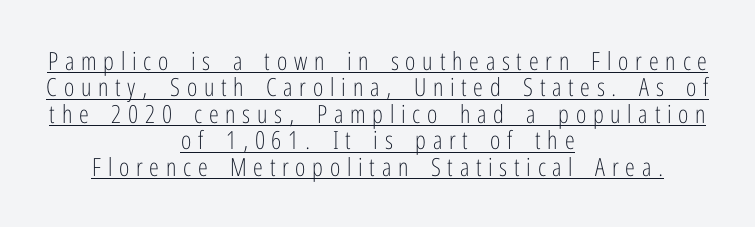
{"italic": "no", "bold": "no", "underline": "yes", "align": "center", "line_spacing": "tight", "line_spacing_ratio": 1.06, "letter_spacing": "wide", "letter_spacing_em": 0.27, "glyph_px": 25}
